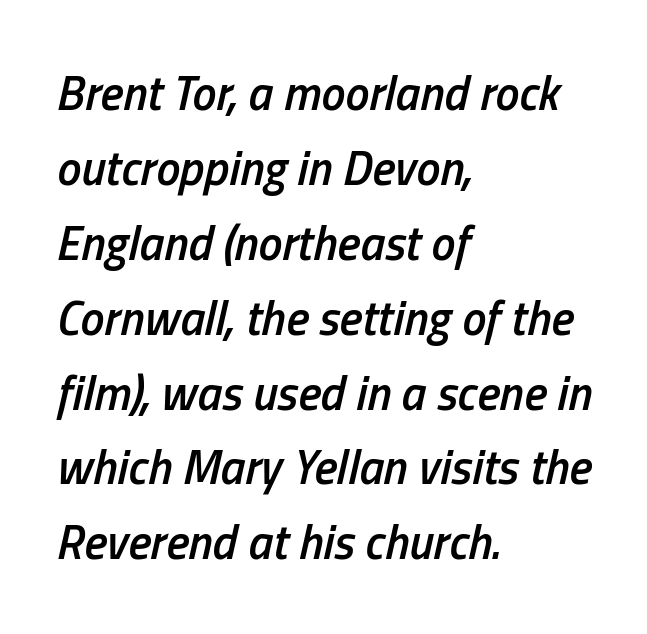
The designer left line spacing at the default. These words are printed semibold, heavier than regular yet not bold. The rendering uses natural spacing where letterforms have individual widths. There is no visible air inserted between adjacent glyphs.
